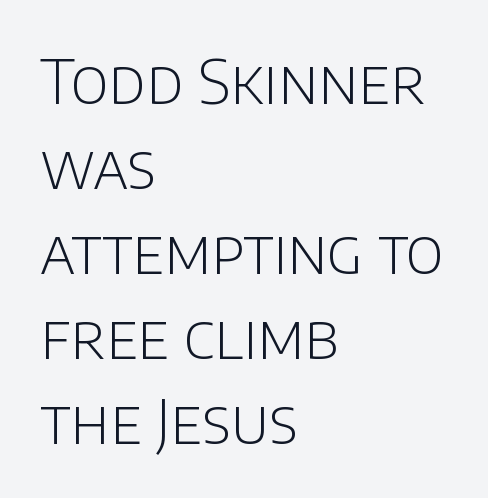
{"serif": "no", "italic": "no", "bold": "no", "weight": "light", "width": "normal", "stroke_contrast": "low", "x_height": "large", "monospaced": "no", "underline": "no", "align": "left", "line_spacing": "normal", "line_spacing_ratio": 1.37, "letter_spacing": "normal", "letter_spacing_em": 0.0, "glyph_px": 62}
